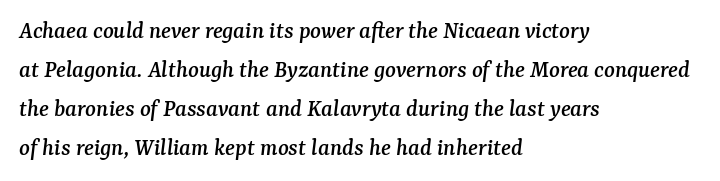
{"italic": "yes", "lean": "right", "slant_degrees": 7, "underline": "no", "align": "left", "line_spacing": "normal", "line_spacing_ratio": 1.56, "letter_spacing": "normal", "letter_spacing_em": 0.0, "glyph_px": 25}
